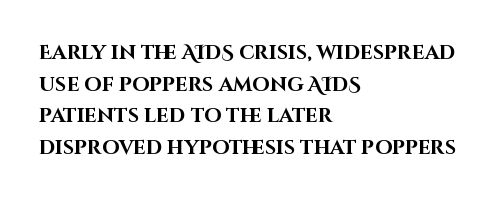
{"italic": "no", "bold": "yes", "underline": "no", "align": "left", "line_spacing": "normal", "line_spacing_ratio": 1.58, "letter_spacing": "normal", "letter_spacing_em": 0.0, "glyph_px": 20}
